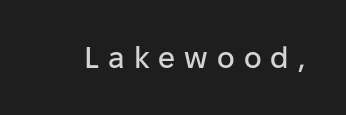
Q: Is the text italic (slanted)? A: No, it is upright.
Q: Is the typeface a serif or a sans-serif typeface? A: Sans-serif.
Q: Is the text underlined? A: No.
Q: Is the spacing between letters normal or unusually wide? A: Unusually wide.
Q: Width (condensed, normal, or wide)? A: Normal.
Q: Stroke contrast? A: Low.
Q: x-height? A: Medium.
Q: Monospaced? A: No.
